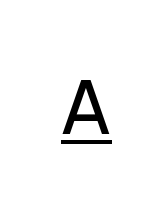
These lines were composed using upright roman letters. Does a line run under the words? Yes, clearly. You could only call the tracking loose — the letters float apart. Each stroke keeps to a modest, everyday thickness or less.
